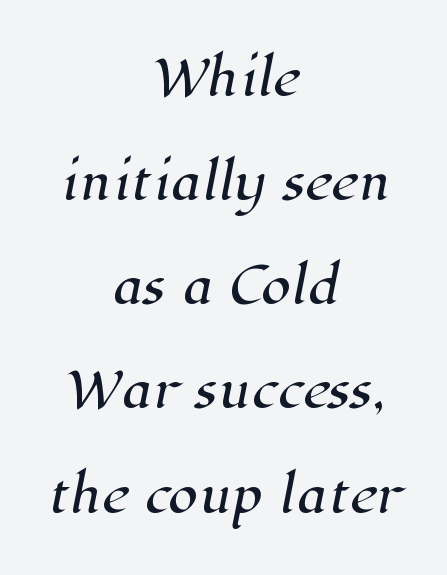
The line texture is even and compact thanks to regular tracking. Alignment: centered. The letters advance in unequal steps, a hallmark of proportional type. Regarding serifs, this sample has them. This sample trades compactness for vertical openness between lines. Just letters on the line, the space beneath them empty.
